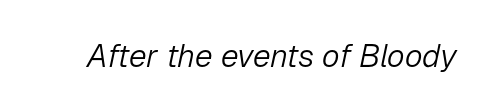
{"italic": "yes", "lean": "right", "slant_degrees": 12, "bold": "no", "weight": "light", "width": "normal", "stroke_contrast": "low", "x_height": "medium", "monospaced": "no", "underline": "no", "letter_spacing": "normal", "letter_spacing_em": 0.0, "glyph_px": 32}
